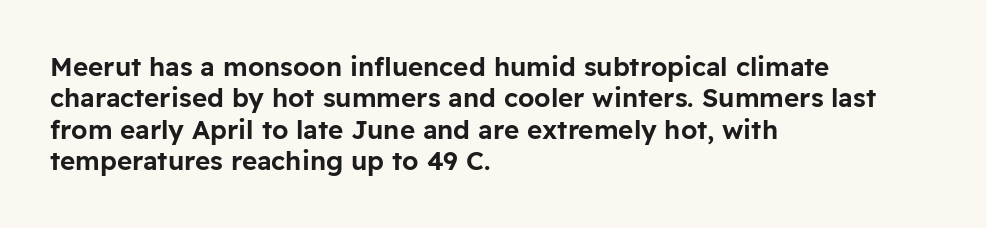
Tracking value appears to be zero — textbook default spacing. Rendered with straight, roman letterforms. Short and long lines alike share a common starting point at left. A bare baseline throughout the passage.
